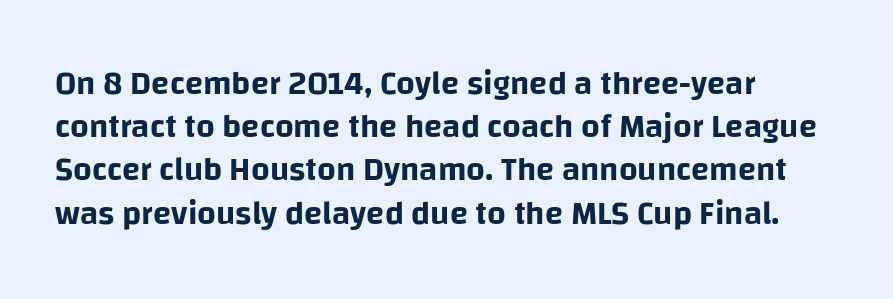
Q: Is the text italic (slanted)? A: No, it is upright.
Q: Is the typeface a serif or a sans-serif typeface? A: Sans-serif.
Q: Is the text underlined? A: No.
Q: How is the paragraph aligned? A: Left-aligned.
Q: Is the spacing between letters normal or unusually wide? A: Normal.
Q: Is the spacing between lines tight, normal or loose? A: Normal.
Q: Width (condensed, normal, or wide)? A: Normal.
Q: Stroke contrast? A: Low.
Q: x-height? A: Large.
Q: Monospaced? A: No.
